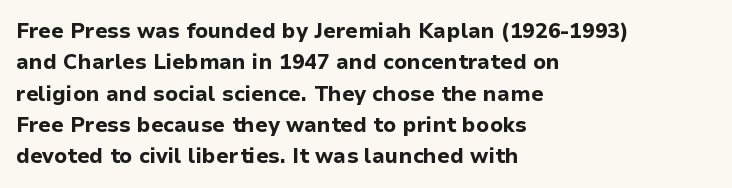
The image shows 21 px bold type, upright; set left-aligned, normal line spacing (1.49x), normal letter spacing, not underlined.
